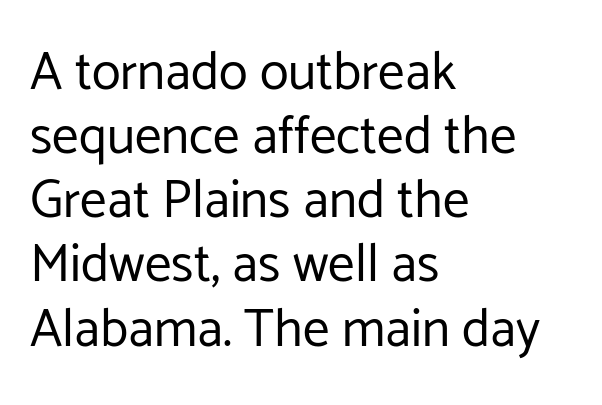
The image shows 53 px regular-weight sans-serif type, upright; set left-aligned, line spacing 1.21x, normal letter spacing, not underlined; low stroke contrast and a medium x-height.
